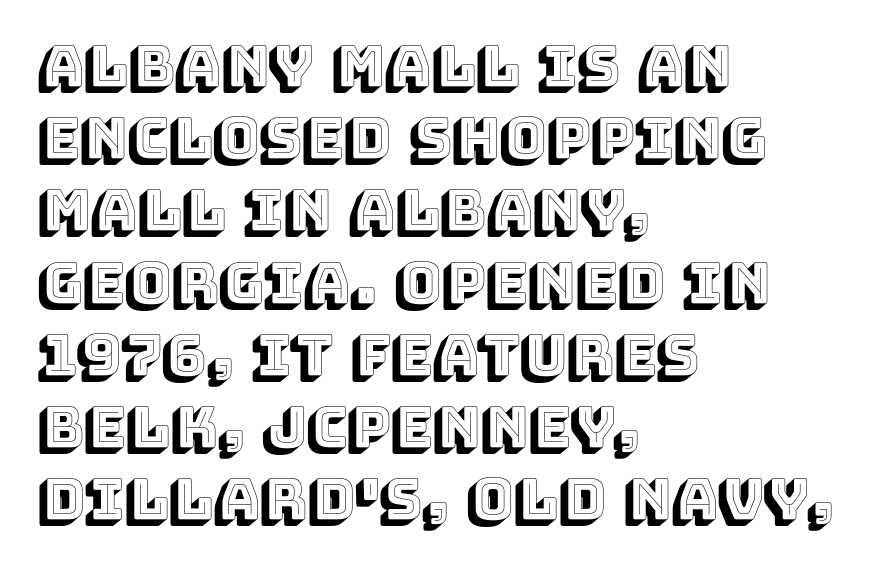
The image shows 56 px text type, upright; set left-aligned, normal line spacing (1.29x), normal letter spacing, not underlined; a large x-height.
